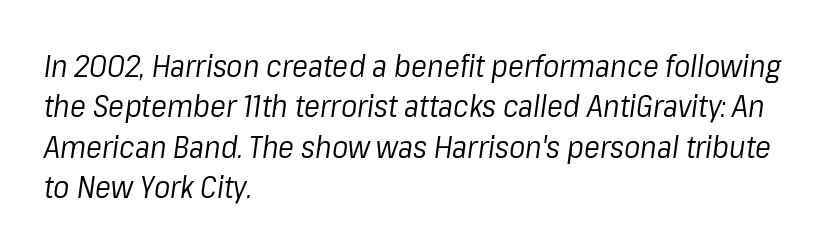
One glance says typical: line gaps are just what's usual. There is no visible air inserted between adjacent glyphs. Caption: multi-line text, flush left, ragged right. This reads as an unemphasized weight, regular at the heaviest.
